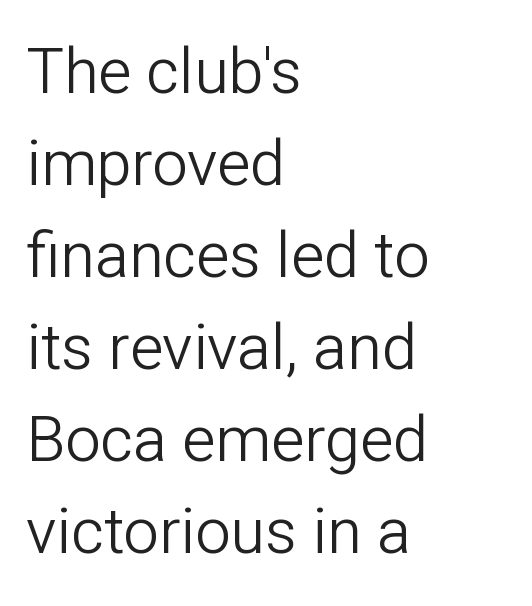
{"serif": "no", "italic": "no", "bold": "no", "weight": "light", "width": "normal", "stroke_contrast": "low", "x_height": "medium", "monospaced": "no", "underline": "no", "align": "left", "line_spacing": "normal", "line_spacing_ratio": 1.46, "letter_spacing": "normal", "letter_spacing_em": 0.0, "glyph_px": 63}
